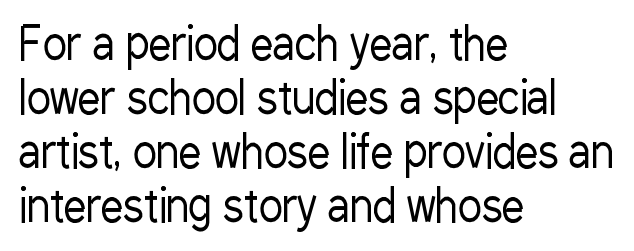
Q: Is the text bold? A: No.
Q: Is the text italic (slanted)? A: No, it is upright.
Q: Is the typeface a serif or a sans-serif typeface? A: Sans-serif.
Q: Is the text underlined? A: No.
Q: How is the paragraph aligned? A: Left-aligned.
Q: Is the spacing between letters normal or unusually wide? A: Normal.
Q: Width (condensed, normal, or wide)? A: Condensed.
Q: Stroke contrast? A: Low.
Q: x-height? A: Medium.
Q: Monospaced? A: No.
